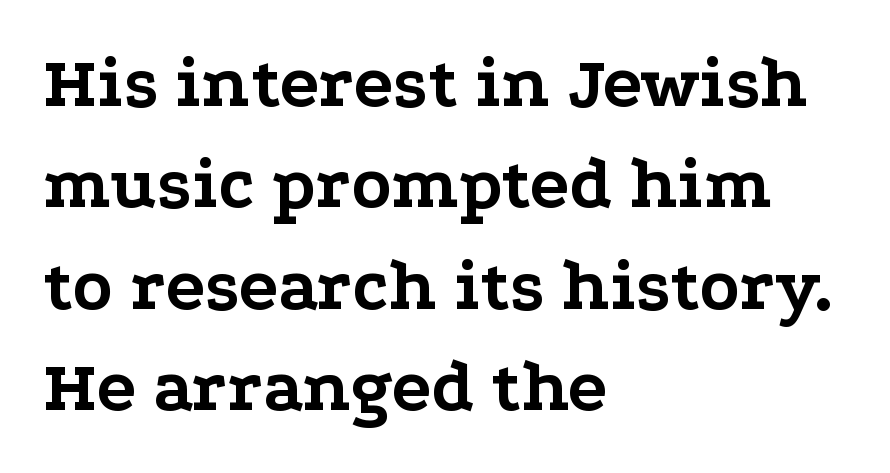
Do the letters lean? They stand straight. Rule under the text: the space is simply empty. Caption: bold face, heavy strokes. Leading: standard. Here the glyphs are tracked normally, forming tight word shapes.
